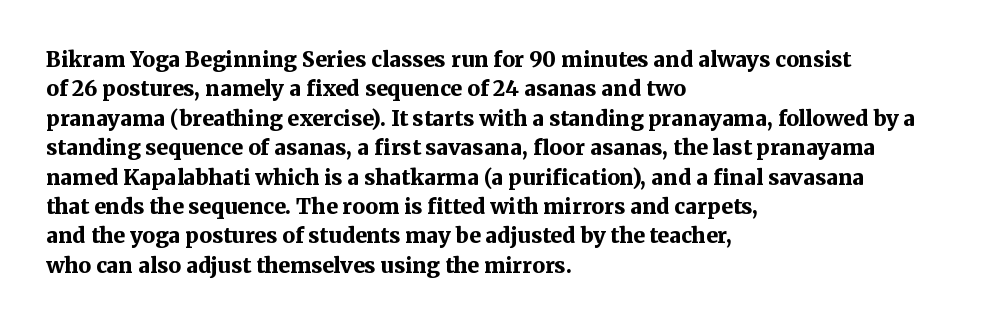
Q: Is the text bold? A: Yes.
Q: Is the text italic (slanted)? A: No, it is upright.
Q: Is the text underlined? A: No.
Q: How is the paragraph aligned? A: Left-aligned.
Q: Is the spacing between letters normal or unusually wide? A: Normal.
Q: Is the spacing between lines tight, normal or loose? A: Normal.
